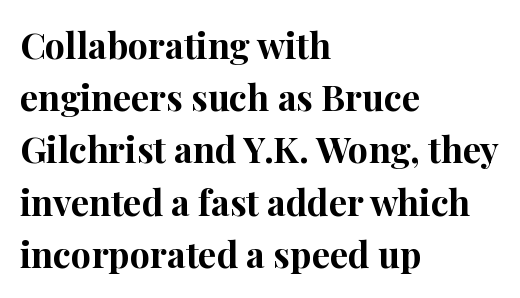
Q: Is the text bold? A: Yes.
Q: Is the text italic (slanted)? A: No, it is upright.
Q: Is the typeface a serif or a sans-serif typeface? A: Serif.
Q: Is the text underlined? A: No.
Q: How is the paragraph aligned? A: Left-aligned.
Q: Is the spacing between letters normal or unusually wide? A: Normal.
Q: Is the spacing between lines tight, normal or loose? A: Normal.
Q: Width (condensed, normal, or wide)? A: Normal.
Q: Stroke contrast? A: High.
Q: x-height? A: Medium.
Q: Monospaced? A: No.
